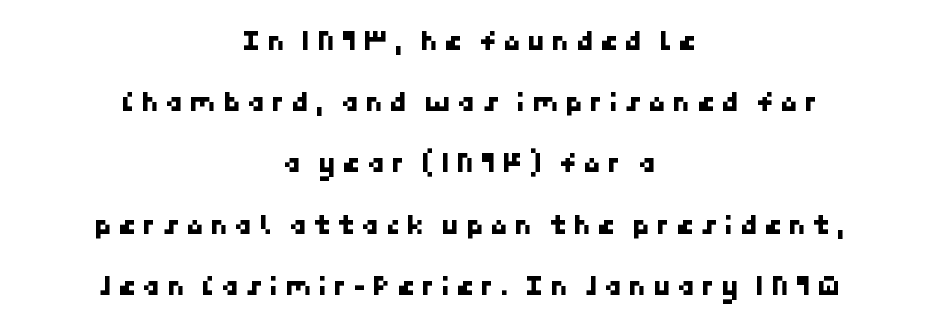
You could only call the tracking loose — the letters float apart. The paragraph has two soft edges and a firm central axis. Is there much room between lines? Yes — plenty of vertical air separates them. Note: no serifs on the glyphs.
